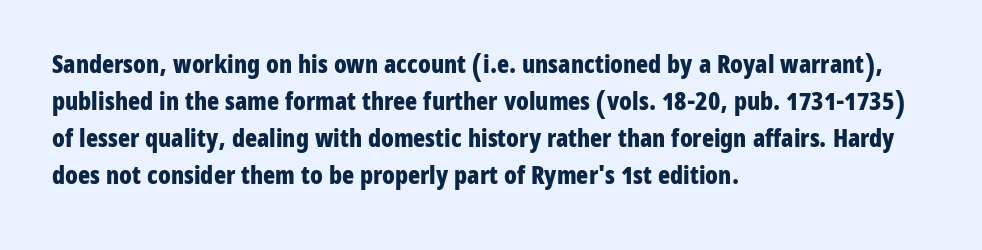
The image shows 25 px bold type, upright; set left-aligned, normal line spacing (1.48x), normal letter spacing, not underlined.
